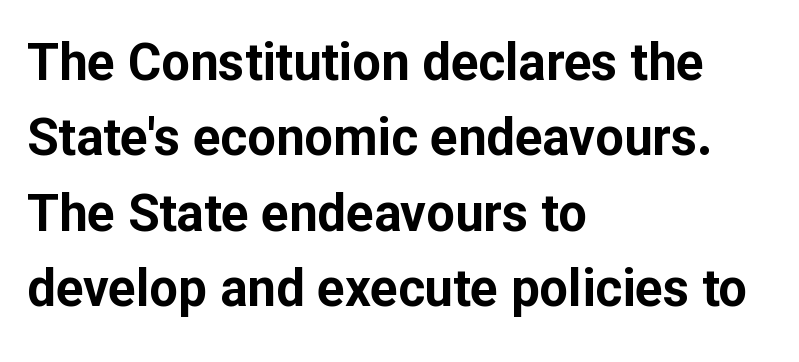
{"serif": "no", "italic": "no", "bold": "yes", "weight": "bold", "width": "normal", "stroke_contrast": "low", "x_height": "medium", "monospaced": "no", "underline": "no", "align": "left", "line_spacing": "normal", "line_spacing_ratio": 1.48, "letter_spacing": "normal", "letter_spacing_em": 0.0, "glyph_px": 51}
